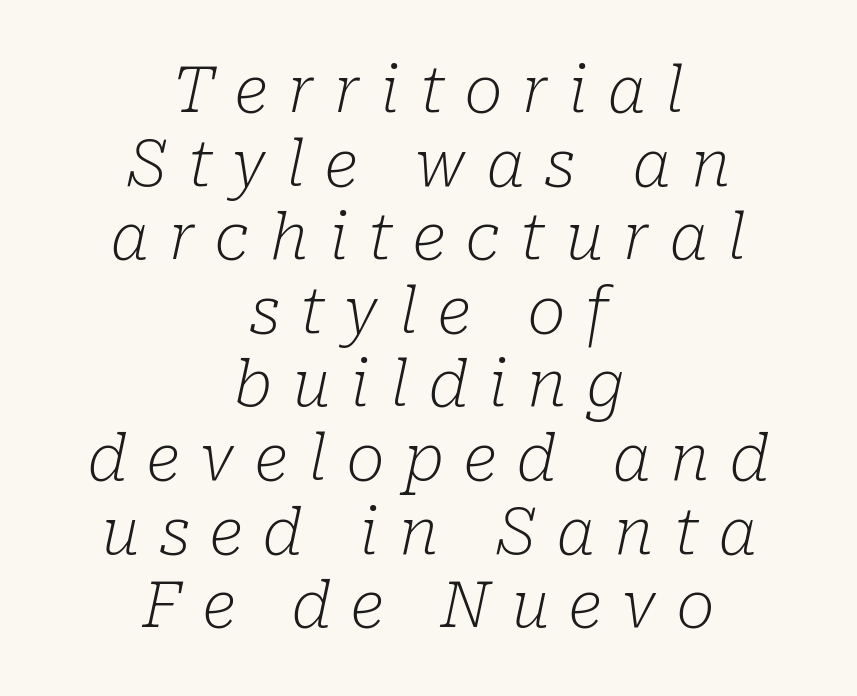
Letter spacing: wide. A bare baseline throughout the passage. Compared with a typical body face, this is equally light or lighter still. Do the characters align in a grid? No, the font is proportional.
